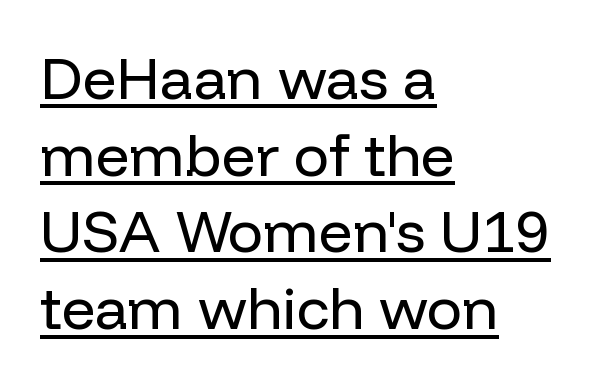
Q: Is the text bold? A: No.
Q: Is the text italic (slanted)? A: No, it is upright.
Q: Is the typeface a serif or a sans-serif typeface? A: Sans-serif.
Q: Is the text underlined? A: Yes.
Q: How is the paragraph aligned? A: Left-aligned.
Q: Is the spacing between letters normal or unusually wide? A: Normal.
Q: Is the spacing between lines tight, normal or loose? A: Normal.
Q: Width (condensed, normal, or wide)? A: Normal.
Q: Stroke contrast? A: Low.
Q: x-height? A: Medium.
Q: Monospaced? A: No.
